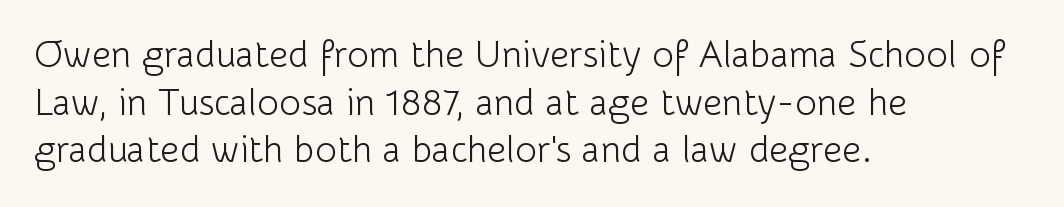
{"serif": "no", "italic": "no", "bold": "no", "weight": "light", "width": "normal", "stroke_contrast": "low", "x_height": "medium", "monospaced": "no", "underline": "no", "align": "left", "line_spacing": "normal", "line_spacing_ratio": 1.29, "letter_spacing": "normal", "letter_spacing_em": 0.0, "glyph_px": 37}
